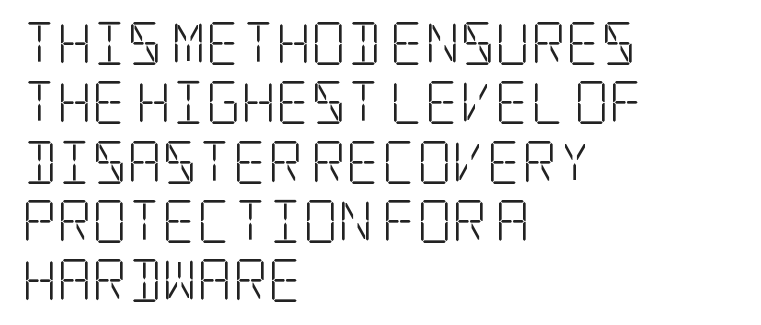
This sample uses a serif face. The lettering holds an erect, upright posture throughout. The zone under the glyphs is completely vacant. A normal amount of white space separates one row of letters from the next.
